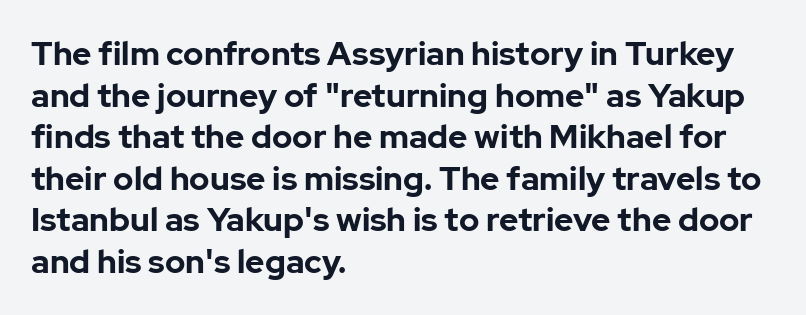
The letters carry no serifs — their stems end cleanly without finishing strokes. This rendering leaves character spacing at its baseline value. The lettering holds an erect, upright posture throughout. Quick note: underline off. The rendering uses a bold face; every stroke is thick and dark. Leading: standard.
